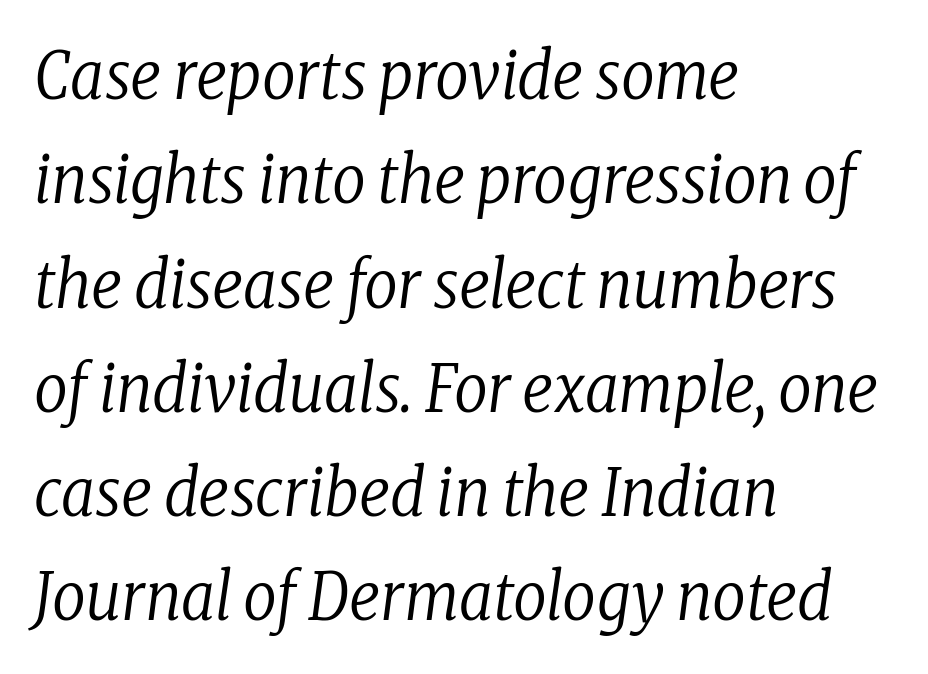
{"serif": "yes", "italic": "yes", "lean": "right", "slant_degrees": 8, "bold": "no", "weight": "regular", "width": "condensed", "stroke_contrast": "low", "x_height": "medium", "monospaced": "no", "underline": "no", "align": "left", "line_spacing": "normal", "line_spacing_ratio": 1.58, "letter_spacing": "normal", "letter_spacing_em": 0.0, "glyph_px": 66}
